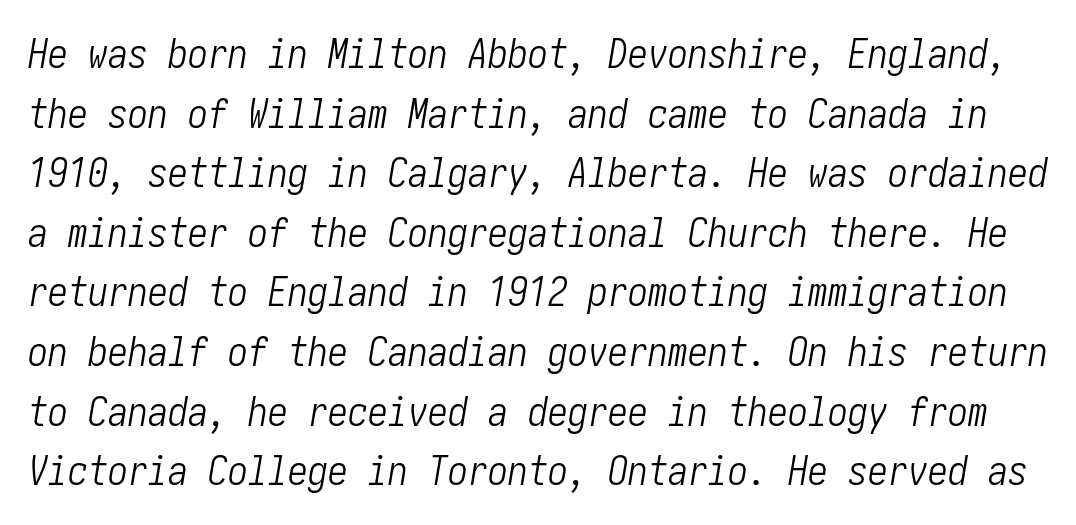
The image shows 40 px light, condensed type, italic (leaning right); set normal line spacing (1.49x), normal letter spacing, not underlined; low stroke contrast and a medium x-height.
